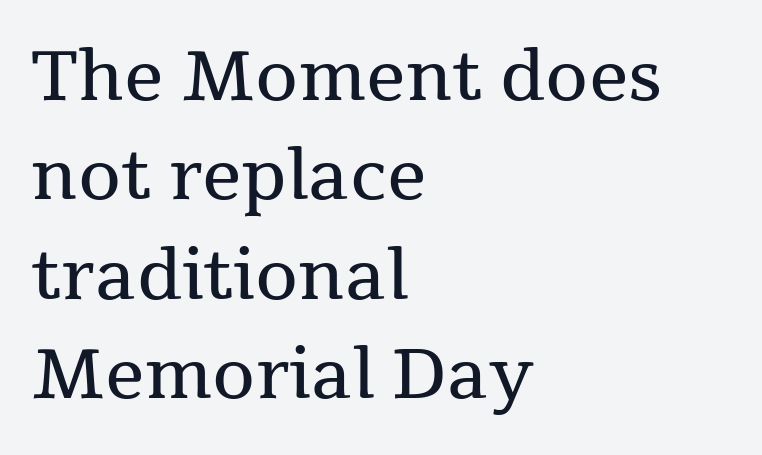
The image shows 69 px regular-weight serif type, upright; set left-aligned, normal line spacing (1.44x), normal letter spacing, not underlined; medium stroke contrast and a medium x-height.
